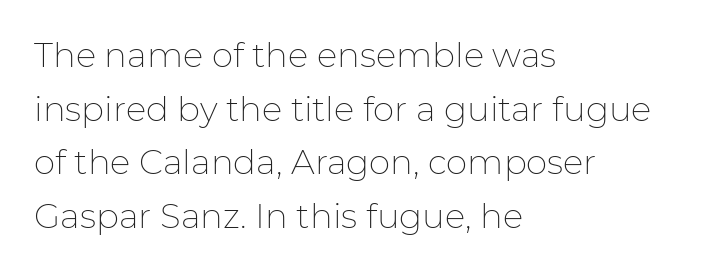
Q: Is the text bold? A: No.
Q: Is the text italic (slanted)? A: No, it is upright.
Q: Is the typeface a serif or a sans-serif typeface? A: Sans-serif.
Q: Is the text underlined? A: No.
Q: How is the paragraph aligned? A: Left-aligned.
Q: Is the spacing between letters normal or unusually wide? A: Normal.
Q: Is the spacing between lines tight, normal or loose? A: Normal.
Q: Width (condensed, normal, or wide)? A: Normal.
Q: Stroke contrast? A: Low.
Q: x-height? A: Medium.
Q: Monospaced? A: No.
